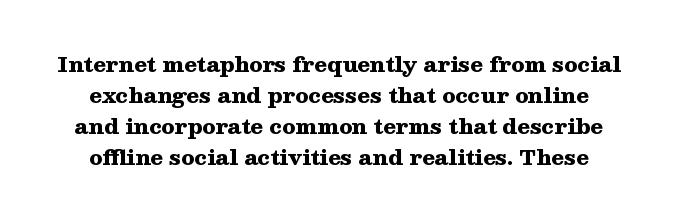
{"italic": "no", "bold": "yes", "underline": "no", "line_spacing": "normal", "line_spacing_ratio": 1.48, "letter_spacing": "normal", "letter_spacing_em": 0.0, "glyph_px": 21}
